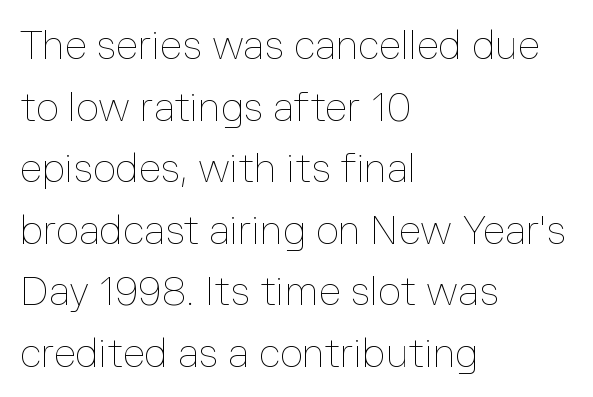
The image shows 40 px thin type, upright; set left-aligned, normal line spacing (1.54x), normal letter spacing, not underlined; low stroke contrast and a medium x-height.
